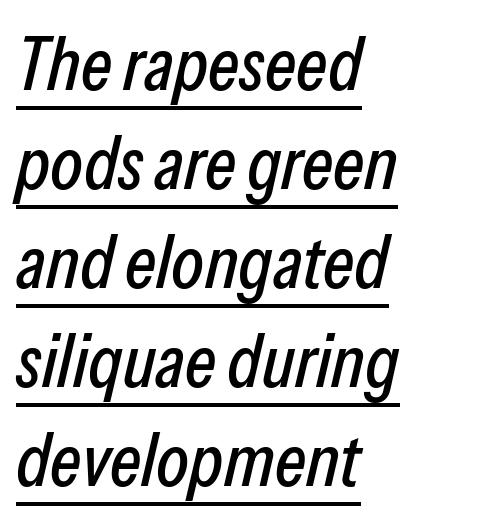
Q: Is the text italic (slanted)? A: Yes, it leans right by about 13 degrees.
Q: Is the text underlined? A: Yes.
Q: How is the paragraph aligned? A: Left-aligned.
Q: Is the spacing between letters normal or unusually wide? A: Normal.
Q: Is the spacing between lines tight, normal or loose? A: Normal.
Q: Width (condensed, normal, or wide)? A: Condensed.
Q: Stroke contrast? A: Low.
Q: x-height? A: Medium.
Q: Monospaced? A: No.
